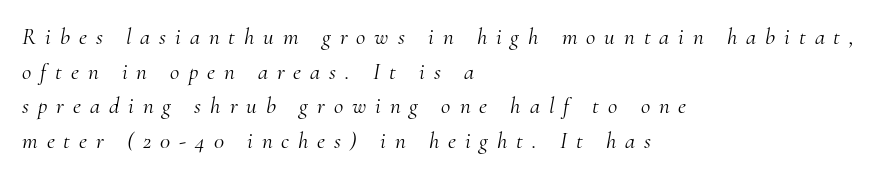
{"italic": "yes", "lean": "right", "slant_degrees": 10, "bold": "no", "underline": "no", "align": "left", "line_spacing": "normal", "line_spacing_ratio": 1.51, "letter_spacing": "wide", "letter_spacing_em": 0.39, "glyph_px": 23}
